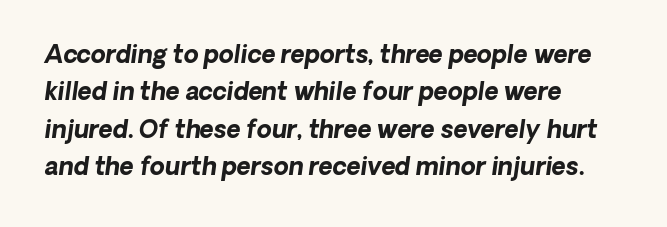
Designer's note — italics engaged. Compared with typical body copy, the letter spacing here is the same. The font is running at its bold setting. Vertically, the passage feels balanced, rows spaced as you'd expect. Check the space under the baseline: it is left empty. A classic flush-left, rag-right setting is used for this passage.
